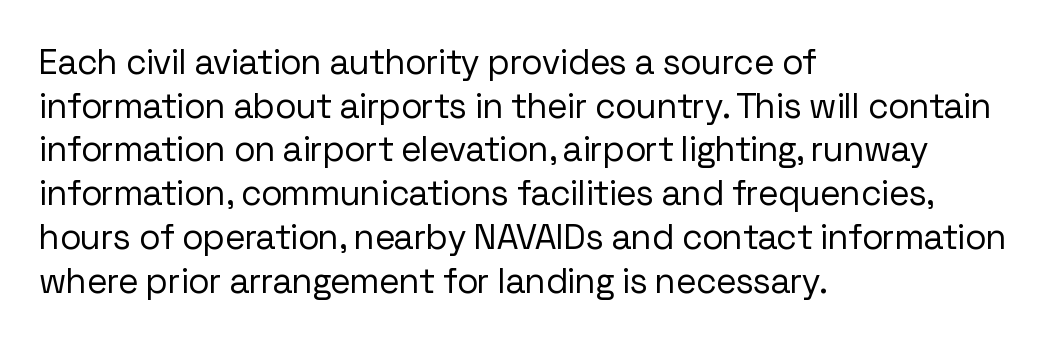
{"serif": "no", "italic": "no", "bold": "no", "weight": "regular", "width": "normal", "stroke_contrast": "low", "x_height": "medium", "monospaced": "no", "underline": "no", "align": "left", "line_spacing": "normal", "line_spacing_ratio": 1.25, "letter_spacing": "normal", "letter_spacing_em": 0.0, "glyph_px": 35}
